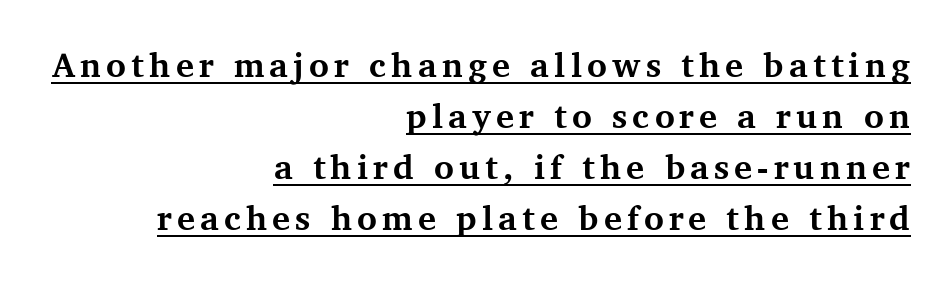
Q: Is the text bold? A: Yes.
Q: Is the text italic (slanted)? A: No, it is upright.
Q: Is the typeface a serif or a sans-serif typeface? A: Serif.
Q: Is the text underlined? A: Yes.
Q: How is the paragraph aligned? A: Right-aligned.
Q: Is the spacing between lines tight, normal or loose? A: Normal.
Q: Width (condensed, normal, or wide)? A: Normal.
Q: Stroke contrast? A: Medium.
Q: x-height? A: Medium.
Q: Monospaced? A: No.
